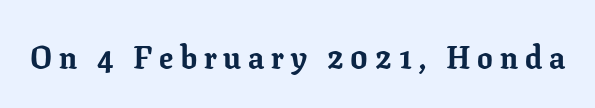
Here the designer chose a conventional face with non-uniform glyph widths. This rendering employs a face with finishing strokes, i.e., a serif. Compared with typical body copy, the letter spacing here is much looser. The glyphs are unaccompanied by any horizontal stroke below them. Italic: no, the glyphs are upright roman.
